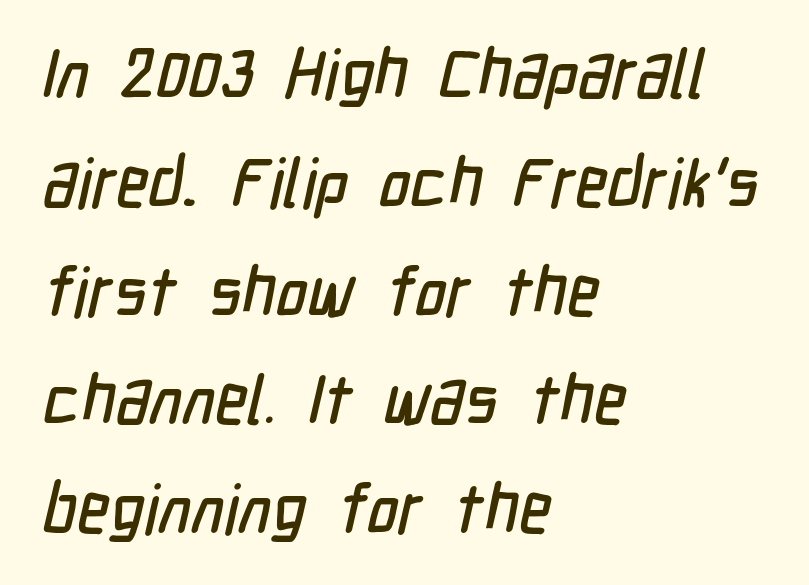
{"serif": "no", "width": "condensed", "stroke_contrast": "low", "x_height": "medium", "monospaced": "no", "underline": "no", "align": "left", "line_spacing": "normal", "line_spacing_ratio": 1.6, "letter_spacing": "normal", "letter_spacing_em": 0.0, "glyph_px": 68}
